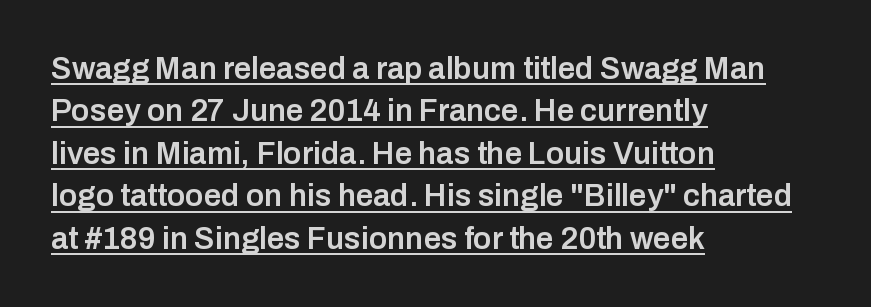
Q: Is the text bold? A: Semi-bold.
Q: Is the text italic (slanted)? A: No, it is upright.
Q: Is the typeface a serif or a sans-serif typeface? A: Sans-serif.
Q: Is the text underlined? A: Yes.
Q: How is the paragraph aligned? A: Left-aligned.
Q: Is the spacing between letters normal or unusually wide? A: Normal.
Q: Is the spacing between lines tight, normal or loose? A: Normal.
Q: Width (condensed, normal, or wide)? A: Normal.
Q: Stroke contrast? A: Low.
Q: x-height? A: Medium.
Q: Monospaced? A: No.
